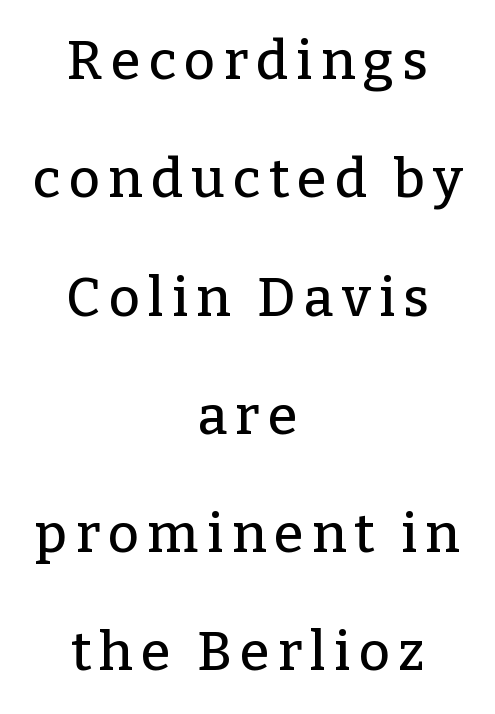
The whitespace from short lines is split evenly between both sides. Upright lettering throughout. The line-height multiplier appears high, well above default. The space directly below the letters is spotless. Varying glyph widths throughout — classic text-font behaviour.
